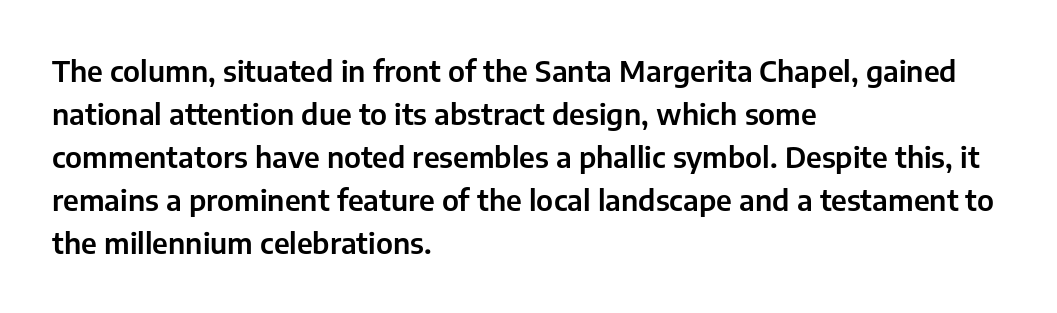
Q: Is the text italic (slanted)? A: No, it is upright.
Q: Is the typeface a serif or a sans-serif typeface? A: Sans-serif.
Q: Is the text underlined? A: No.
Q: How is the paragraph aligned? A: Left-aligned.
Q: Is the spacing between letters normal or unusually wide? A: Normal.
Q: Is the spacing between lines tight, normal or loose? A: Normal.
Q: Width (condensed, normal, or wide)? A: Normal.
Q: Stroke contrast? A: Low.
Q: x-height? A: Medium.
Q: Monospaced? A: No.
